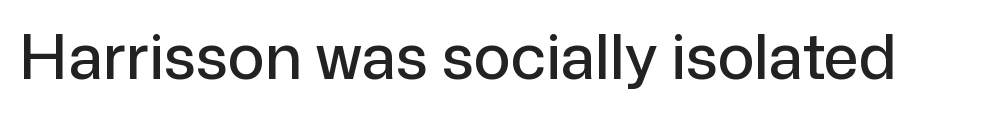
The image shows 62 px sans-serif type, upright; set normal letter spacing, not underlined; low stroke contrast and a medium x-height.
